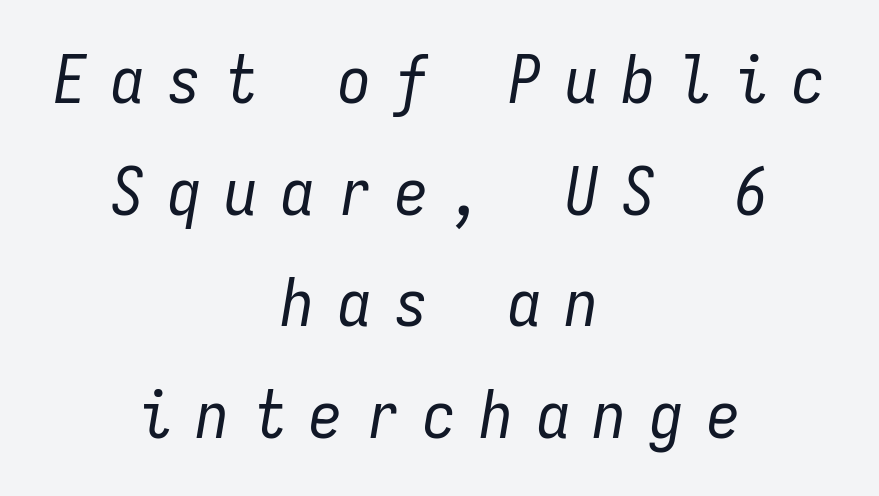
Q: Is the text bold? A: No.
Q: Is the text italic (slanted)? A: Yes, it leans right by about 9 degrees.
Q: Is the text underlined? A: No.
Q: How is the paragraph aligned? A: Centered.
Q: Is the spacing between letters normal or unusually wide? A: Unusually wide.
Q: Is the spacing between lines tight, normal or loose? A: Normal.
Q: Width (condensed, normal, or wide)? A: Condensed.
Q: Stroke contrast? A: Low.
Q: x-height? A: Medium.
Q: Monospaced? A: Yes.
